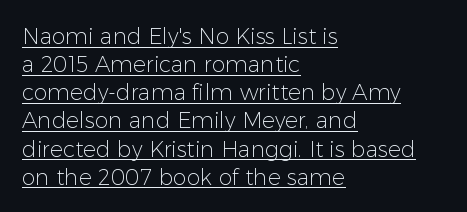
{"italic": "no", "bold": "no", "underline": "yes", "align": "left", "line_spacing": "normal", "line_spacing_ratio": 1.28, "letter_spacing": "normal", "letter_spacing_em": 0.0, "glyph_px": 22}
